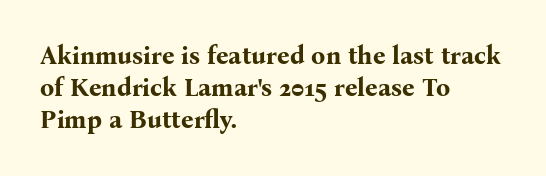
The lines sit at an ordinary, default distance from one another. Italic? Not at all — the glyphs are vertical. This rendering leaves character spacing at its baseline value. A student would call this left alignment; a typographer would say flush left, rag right.
